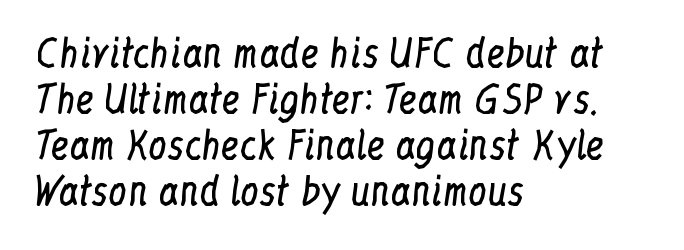
{"serif": "yes", "bold": "no", "weight": "regular", "width": "condensed", "stroke_contrast": "low", "x_height": "medium", "monospaced": "no", "underline": "no", "align": "left", "line_spacing_ratio": 1.24, "letter_spacing": "normal", "letter_spacing_em": 0.0, "glyph_px": 37}
